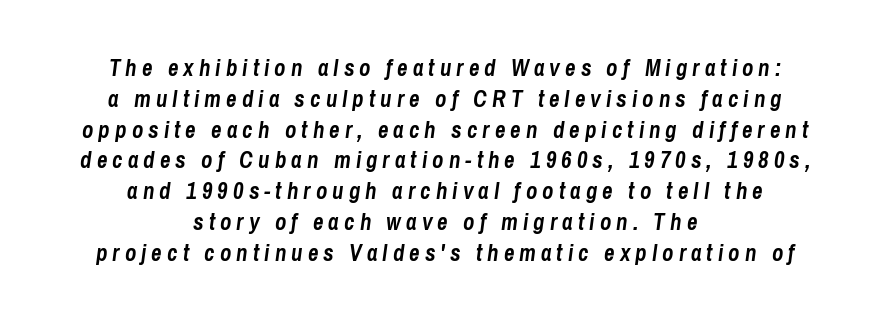
The image shows 23 px bold type, italic (leaning right); set centered, normal line spacing (1.34x), unusually wide letter spacing (+0.22 em), not underlined.
